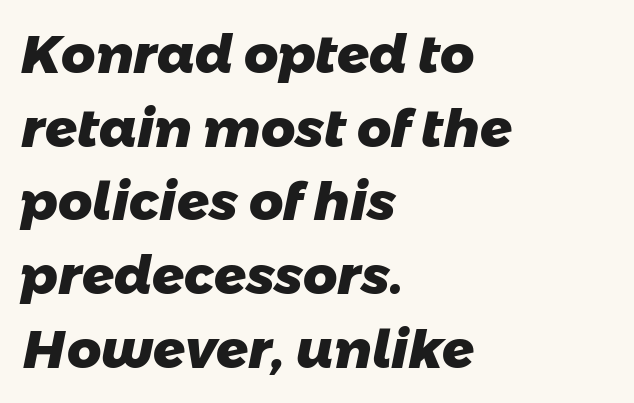
Q: Is the text bold? A: Yes.
Q: Is the typeface a serif or a sans-serif typeface? A: Sans-serif.
Q: Is the text underlined? A: No.
Q: How is the paragraph aligned? A: Left-aligned.
Q: Is the spacing between letters normal or unusually wide? A: Normal.
Q: Is the spacing between lines tight, normal or loose? A: Normal.
Q: Width (condensed, normal, or wide)? A: Normal.
Q: Stroke contrast? A: Low.
Q: x-height? A: Medium.
Q: Monospaced? A: No.
